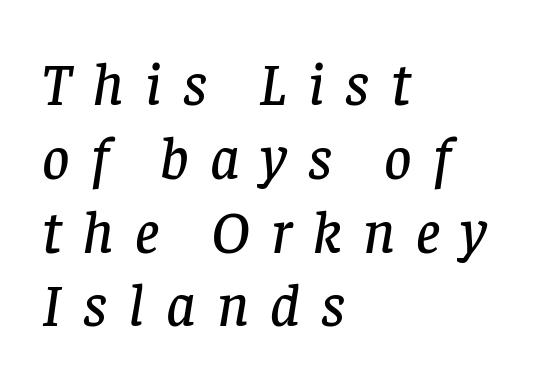
The image shows 60 px serif type, italic (leaning right); set left-aligned, line spacing 1.23x, unusually wide letter spacing (+0.35 em), not underlined; low stroke contrast and a large x-height.
